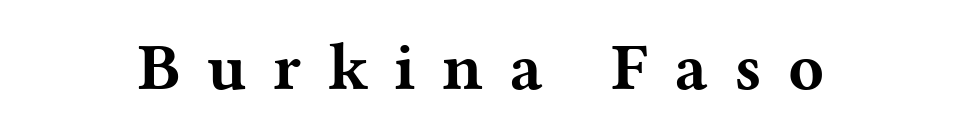
Observe the serifs anchoring each vertical stroke in this sample. Words appear elongated and porous because spacing is wide. Descender tails drop into unmarked territory. A typesetter would call this proportional, since set widths differ per character.
